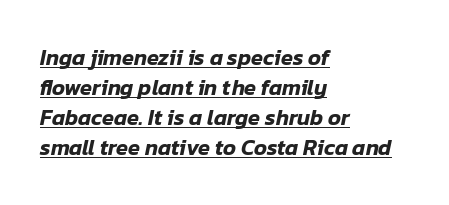
The image shows 22 px text type, italic (leaning right); set left-aligned, normal line spacing (1.37x), normal letter spacing, underlined.
